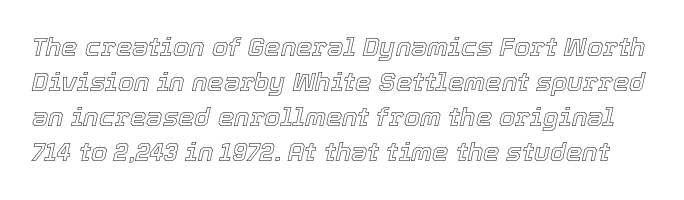
{"italic": "yes", "lean": "right", "slant_degrees": 12, "underline": "no", "line_spacing": "normal", "line_spacing_ratio": 1.35, "letter_spacing": "normal", "letter_spacing_em": 0.0, "glyph_px": 26}
